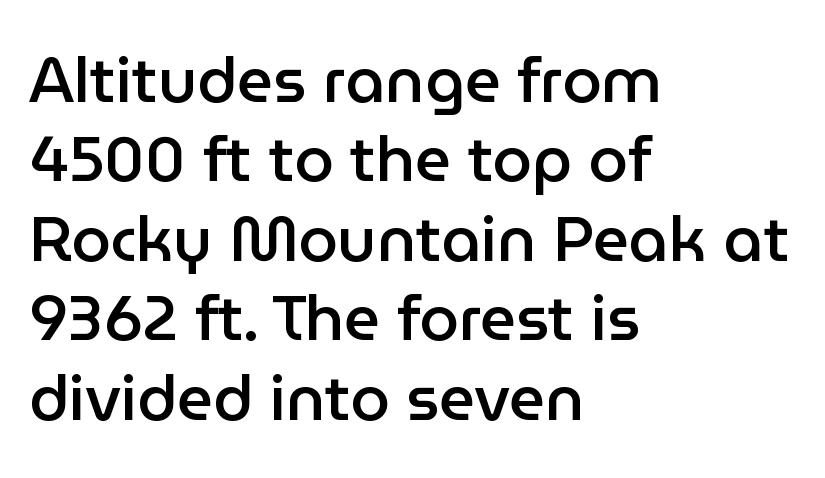
{"serif": "no", "italic": "no", "bold": "semi", "weight": "semibold", "width": "normal", "stroke_contrast": "low", "x_height": "medium", "monospaced": "no", "underline": "no", "align": "left", "line_spacing": "normal", "line_spacing_ratio": 1.26, "letter_spacing": "normal", "letter_spacing_em": 0.0, "glyph_px": 63}
